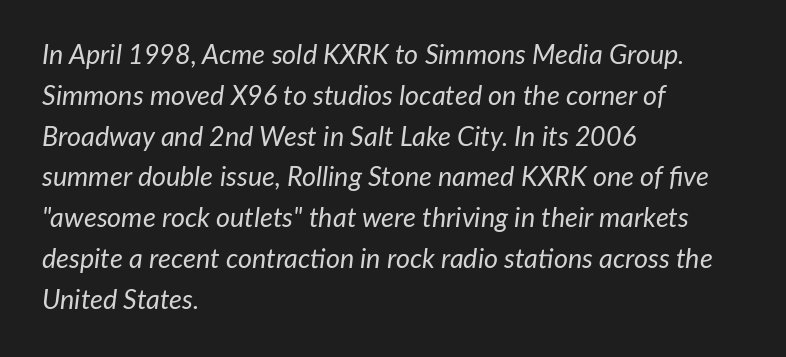
The image shows 27 px text type, italic (leaning right); set left-aligned, normal line spacing (1.51x), normal letter spacing, not underlined.
